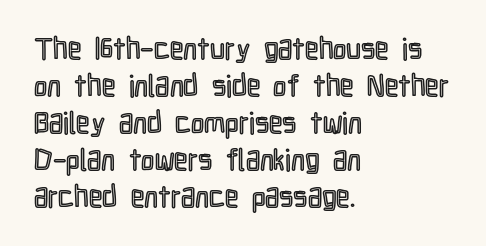
Q: Is the text italic (slanted)? A: No, it is upright.
Q: Is the text underlined? A: No.
Q: How is the paragraph aligned? A: Left-aligned.
Q: Is the spacing between letters normal or unusually wide? A: Normal.
Q: Width (condensed, normal, or wide)? A: Condensed.
Q: x-height? A: Medium.
Q: Monospaced? A: No.
